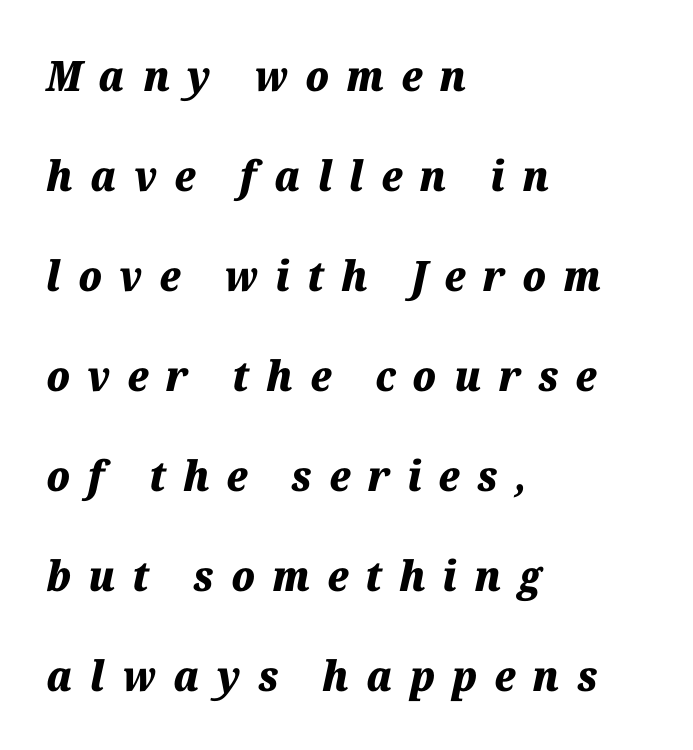
{"italic": "yes", "lean": "right", "slant_degrees": 12, "bold": "yes", "weight": "heavy", "width": "normal", "stroke_contrast": "medium", "x_height": "medium", "monospaced": "no", "underline": "no", "align": "left", "line_spacing": "loose", "line_spacing_ratio": 2.38, "letter_spacing": "wide", "letter_spacing_em": 0.41, "glyph_px": 42}
